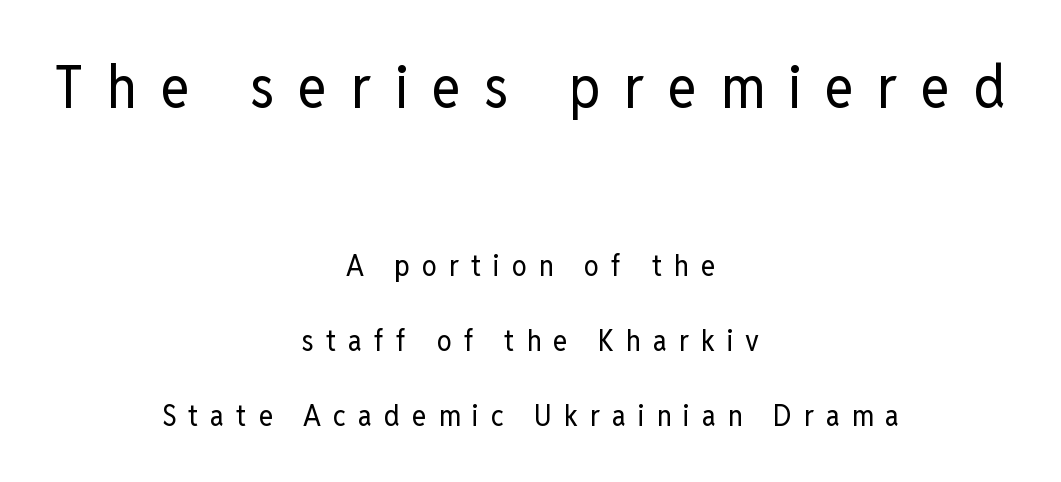
Q: Is the text bold? A: No.
Q: Is the text italic (slanted)? A: No, it is upright.
Q: Is the typeface a serif or a sans-serif typeface? A: Sans-serif.
Q: Is the text underlined? A: No.
Q: How is the paragraph aligned? A: Centered.
Q: Is the spacing between letters normal or unusually wide? A: Unusually wide.
Q: Is the spacing between lines tight, normal or loose? A: Loose.
Q: Which block of text is set in a larger size, the first (top) or the second (bottom)? A: The first (top) one.
Q: Width (condensed, normal, or wide)? A: Condensed.
Q: Stroke contrast? A: Low.
Q: x-height? A: Medium.
Q: Monospaced? A: No.
